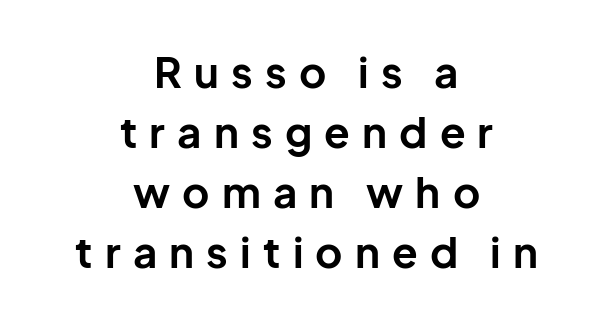
Q: Is the text bold? A: Yes.
Q: Is the text italic (slanted)? A: No, it is upright.
Q: Is the typeface a serif or a sans-serif typeface? A: Sans-serif.
Q: Is the text underlined? A: No.
Q: How is the paragraph aligned? A: Centered.
Q: Is the spacing between letters normal or unusually wide? A: Unusually wide.
Q: Is the spacing between lines tight, normal or loose? A: Normal.
Q: Width (condensed, normal, or wide)? A: Normal.
Q: Stroke contrast? A: Low.
Q: x-height? A: Medium.
Q: Monospaced? A: No.
